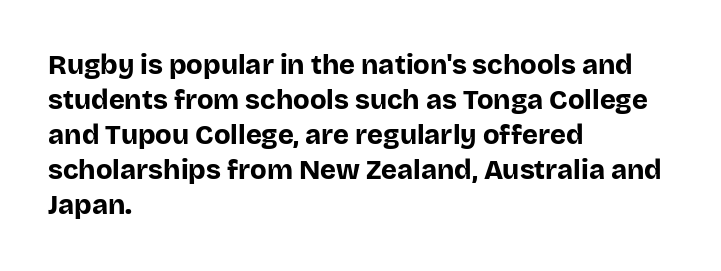
Is there much room between lines? A standard amount, neither cramped nor airy. Emphasis by weight is at full strength: bold. Each word holds together tightly as a unit, with standard inter-letter gaps. Rule under the text: the space is simply empty. Style check: upright. Does the copy run flush right? No — it runs flush left.
